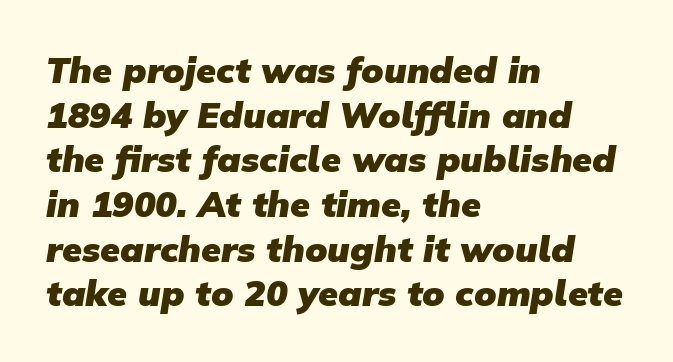
{"serif": "no", "bold": "yes", "weight": "heavy", "width": "normal", "stroke_contrast": "low", "x_height": "medium", "monospaced": "no", "underline": "no", "align": "left", "line_spacing_ratio": 1.24, "letter_spacing": "normal", "letter_spacing_em": 0.0, "glyph_px": 36}
